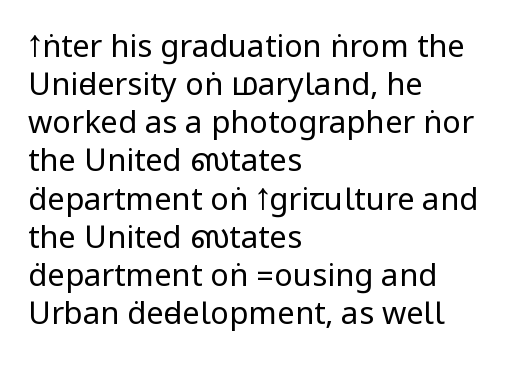
Q: Is the text bold? A: No.
Q: Is the text italic (slanted)? A: No, it is upright.
Q: Is the typeface a serif or a sans-serif typeface? A: Sans-serif.
Q: Is the text underlined? A: No.
Q: How is the paragraph aligned? A: Left-aligned.
Q: Is the spacing between letters normal or unusually wide? A: Normal.
Q: Width (condensed, normal, or wide)? A: Condensed.
Q: Stroke contrast? A: Low.
